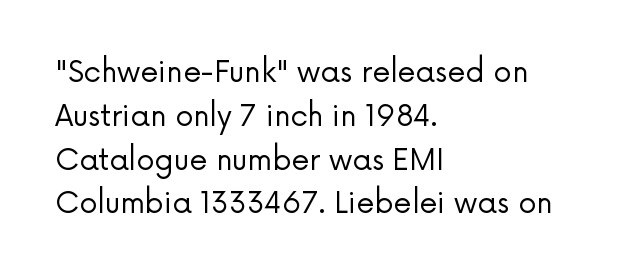
The image shows 29 px regular-weight sans-serif type, upright; set left-aligned, normal line spacing (1.51x), normal letter spacing, not underlined; low stroke contrast and a medium x-height.
